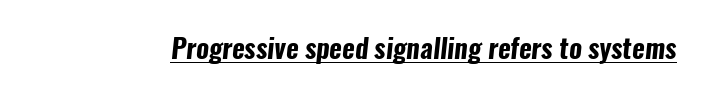
Q: Is the text bold? A: Yes.
Q: Is the text underlined? A: Yes.
Q: Is the spacing between letters normal or unusually wide? A: Normal.
